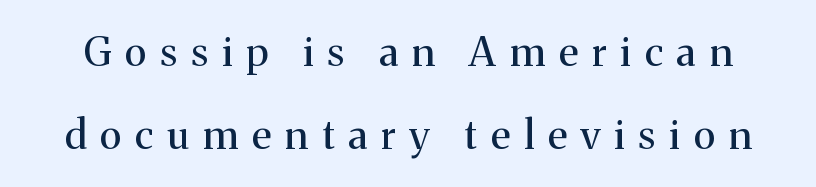
Note the varied advance widths — an 'i' is clearly narrower than an 'm'. Interline gaps are noticeably wide in this sample. Ordinary non-slanted type is in use. The rendering shows small feet on the letterforms — a serif design. Short note: letters widely spaced.
